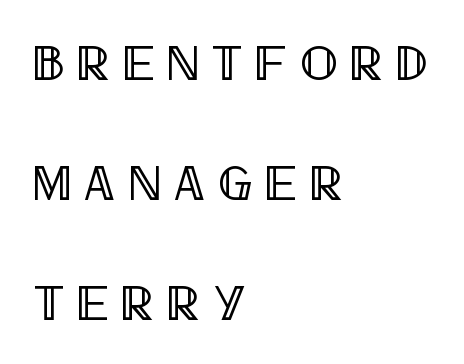
The image shows 50 px condensed type, upright; set left-aligned, loose line spacing (2.4x), unusually wide letter spacing (+0.25 em), not underlined; a large x-height.
